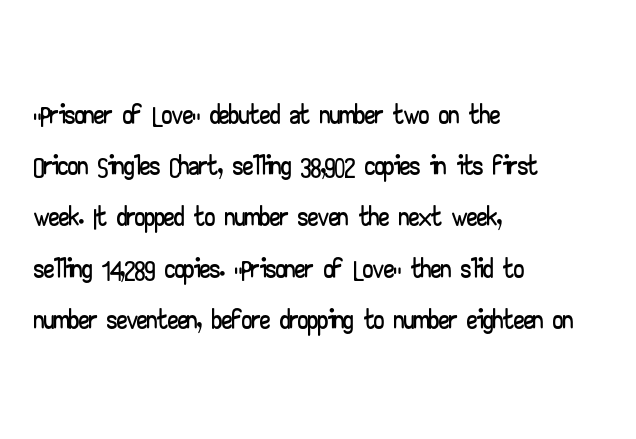
The image shows 41 px wide sans-serif type, upright; set left-aligned, normal line spacing (1.25x), normal letter spacing, not underlined; low stroke contrast and a small x-height.
